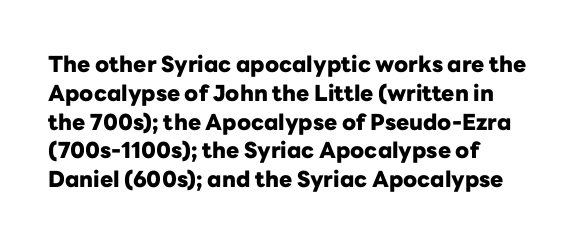
Q: Is the text bold? A: Yes.
Q: Is the text italic (slanted)? A: No, it is upright.
Q: Is the text underlined? A: No.
Q: How is the paragraph aligned? A: Left-aligned.
Q: Is the spacing between letters normal or unusually wide? A: Normal.
Q: Is the spacing between lines tight, normal or loose? A: Normal.
